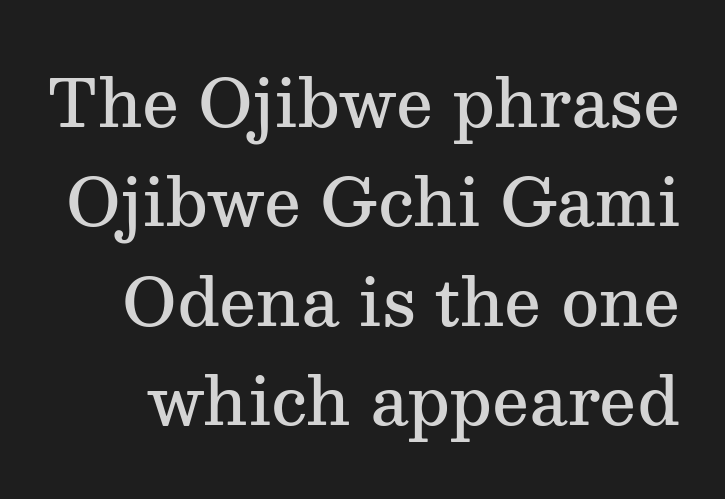
Type style note: has serifs. You could not count columns in this text — the font is proportionally spaced. Notice how descenders clear the ascenders below comfortably — that's standard leading. Posture: vertical.
